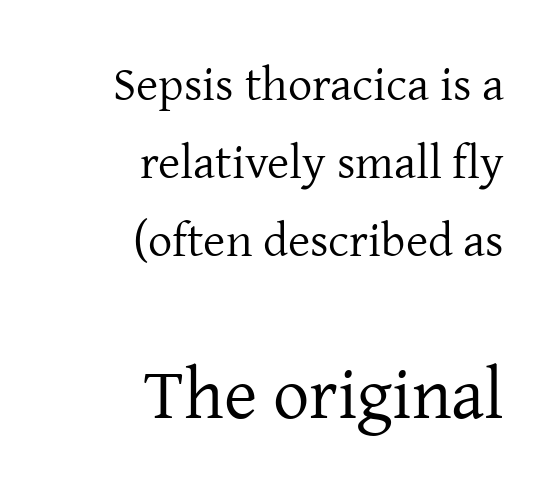
Q: Is the text bold? A: No.
Q: Is the text italic (slanted)? A: No, it is upright.
Q: Is the typeface a serif or a sans-serif typeface? A: Serif.
Q: Is the text underlined? A: No.
Q: How is the paragraph aligned? A: Right-aligned.
Q: Is the spacing between letters normal or unusually wide? A: Normal.
Q: Is the spacing between lines tight, normal or loose? A: Normal.
Q: Which block of text is set in a larger size, the first (top) or the second (bottom)? A: The second (bottom) one.
Q: Width (condensed, normal, or wide)? A: Normal.
Q: Stroke contrast? A: Low.
Q: x-height? A: Medium.
Q: Monospaced? A: No.
